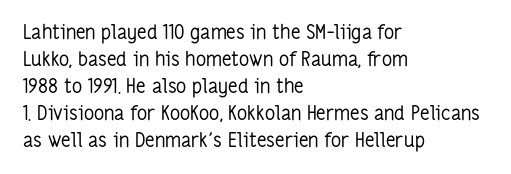
The image shows 20 px text type, upright; set left-aligned, normal line spacing (1.35x), normal letter spacing, not underlined.
